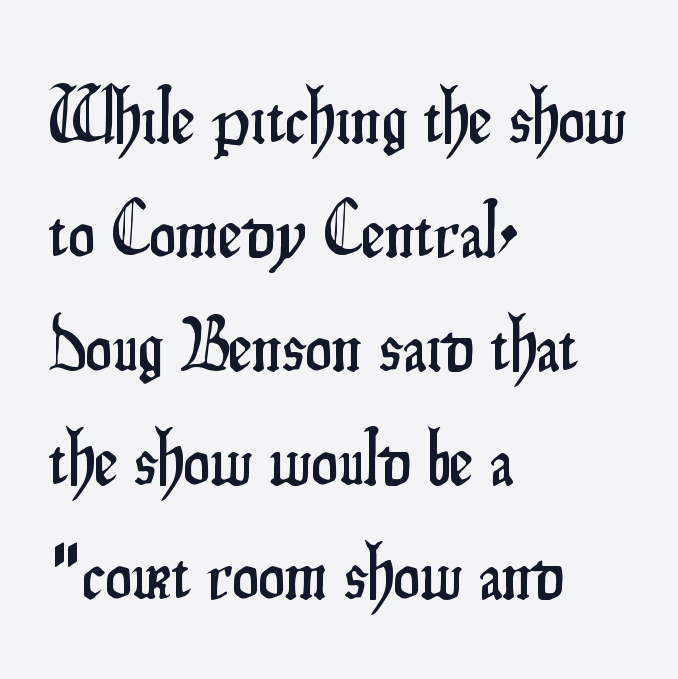
Q: Is the text italic (slanted)? A: No, it is upright.
Q: Is the typeface a serif or a sans-serif typeface? A: Sans-serif.
Q: Is the text underlined? A: No.
Q: How is the paragraph aligned? A: Left-aligned.
Q: Is the spacing between letters normal or unusually wide? A: Normal.
Q: Is the spacing between lines tight, normal or loose? A: Normal.
Q: Width (condensed, normal, or wide)? A: Condensed.
Q: Stroke contrast? A: Low.
Q: x-height? A: Small.
Q: Monospaced? A: No.
